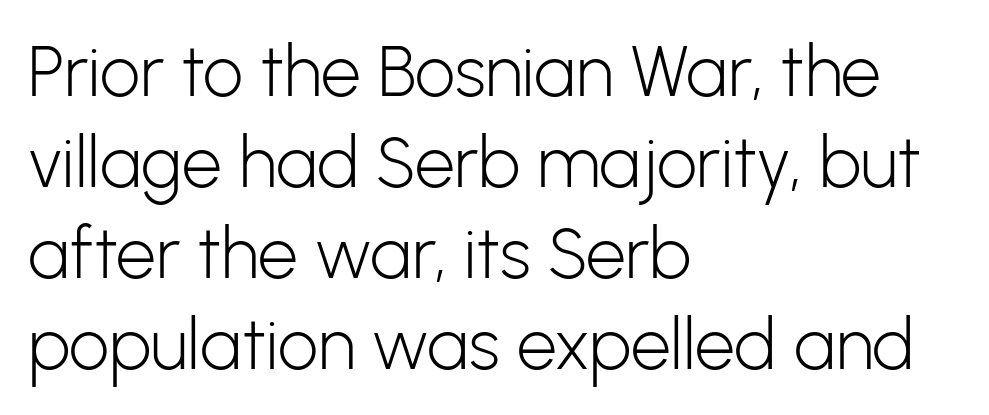
The passage shown is typed in a proportional face where columns would drift. The gaps between neighbouring characters are ordinary and unremarkable. Stroke mass is kept to a normal reading level or below. In terms of posture, this sample is upright.
